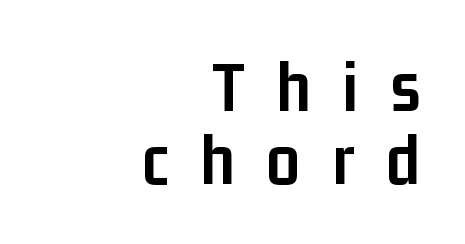
Q: Is the text bold? A: Yes.
Q: Is the text italic (slanted)? A: No, it is upright.
Q: Is the typeface a serif or a sans-serif typeface? A: Sans-serif.
Q: Is the text underlined? A: No.
Q: How is the paragraph aligned? A: Right-aligned.
Q: Is the spacing between letters normal or unusually wide? A: Unusually wide.
Q: Is the spacing between lines tight, normal or loose? A: Tight.
Q: Width (condensed, normal, or wide)? A: Condensed.
Q: Stroke contrast? A: Low.
Q: x-height? A: Medium.
Q: Monospaced? A: No.
